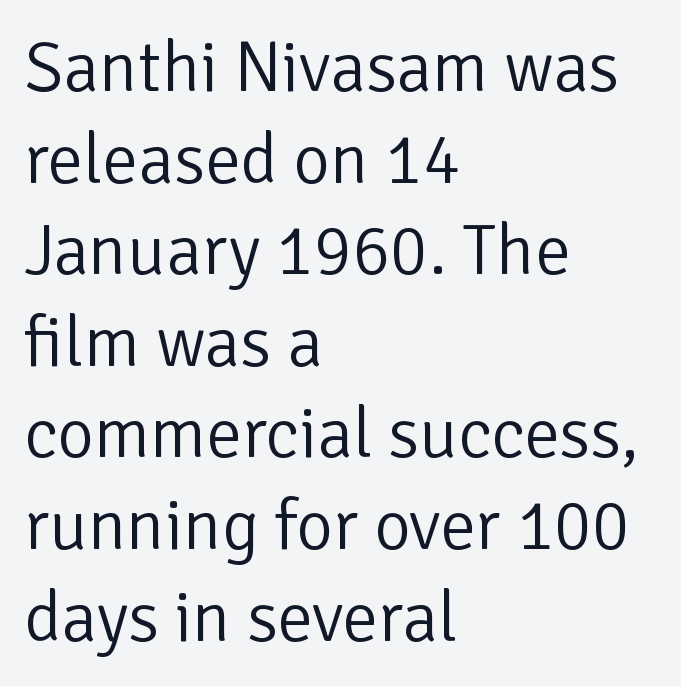
{"serif": "no", "italic": "no", "bold": "no", "weight": "light", "width": "normal", "stroke_contrast": "low", "x_height": "medium", "monospaced": "no", "underline": "no", "align": "left", "line_spacing": "normal", "line_spacing_ratio": 1.29, "letter_spacing": "normal", "letter_spacing_em": 0.0, "glyph_px": 71}
